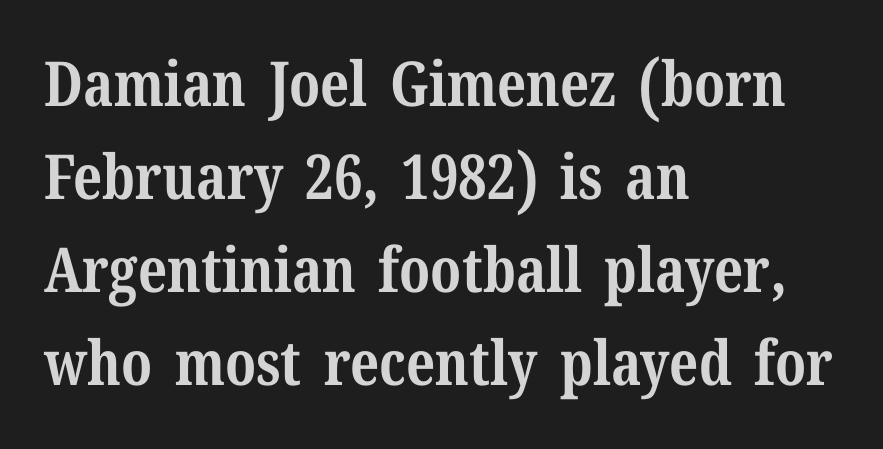
{"serif": "yes", "italic": "no", "bold": "yes", "weight": "bold", "width": "normal", "stroke_contrast": "medium", "x_height": "medium", "monospaced": "no", "underline": "no", "align": "left", "line_spacing": "normal", "line_spacing_ratio": 1.5, "letter_spacing": "normal", "letter_spacing_em": 0.0, "glyph_px": 62}
